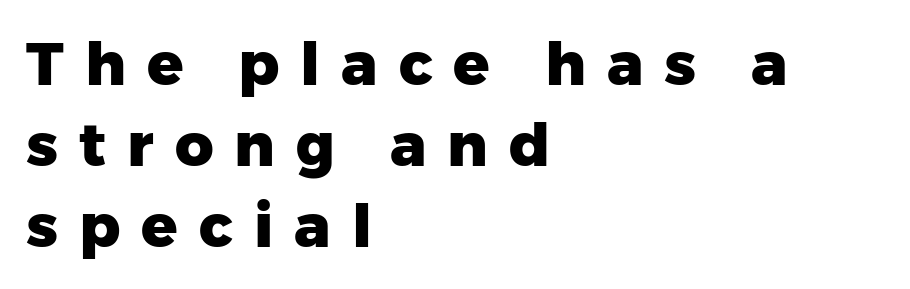
The image shows 60 px heavy sans-serif type, upright; set left-aligned, normal line spacing (1.35x), unusually wide letter spacing (+0.35 em), not underlined; low stroke contrast and a medium x-height.
